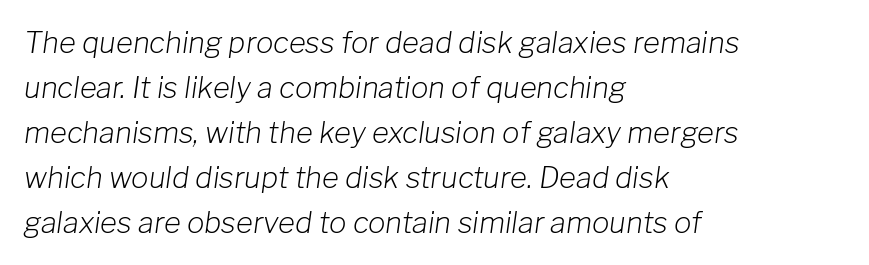
Q: Is the text bold? A: No.
Q: Is the text italic (slanted)? A: Yes, it leans right by about 8 degrees.
Q: Is the text underlined? A: No.
Q: How is the paragraph aligned? A: Left-aligned.
Q: Is the spacing between letters normal or unusually wide? A: Normal.
Q: Is the spacing between lines tight, normal or loose? A: Normal.
Q: Width (condensed, normal, or wide)? A: Normal.
Q: Stroke contrast? A: Low.
Q: x-height? A: Medium.
Q: Monospaced? A: No.
